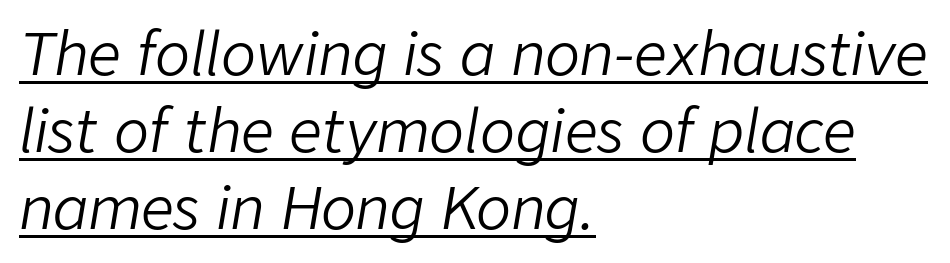
How are the letters spaced? Ordinarily, with no added tracking. Yep, that's italic — everything's leaning. Left-aligned paragraph, ragged on the right. This is underlined copy, the kind a proofreader might mark for attention. Is there much room between lines? A standard amount, neither cramped nor airy.
